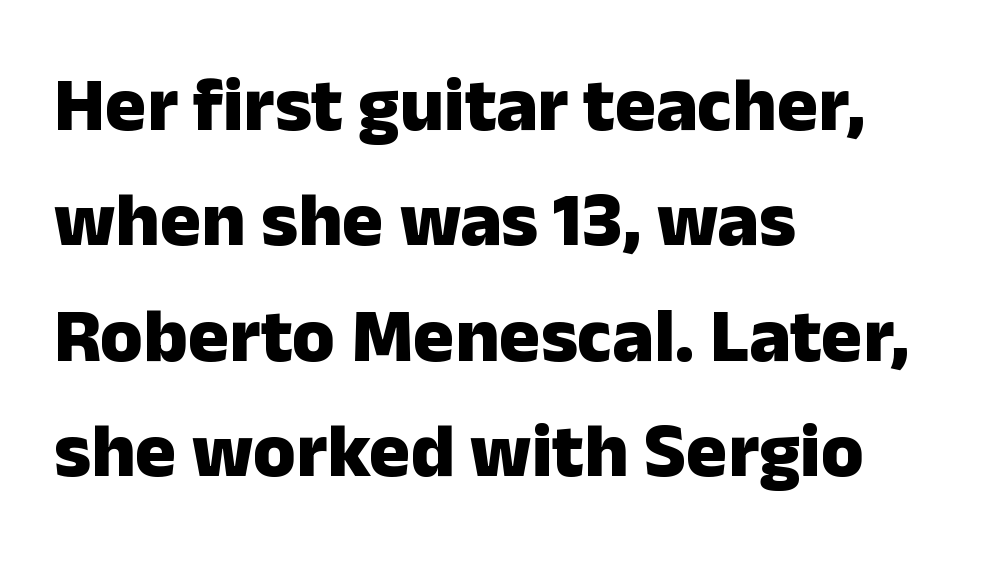
Q: Is the text bold? A: Yes.
Q: Is the text italic (slanted)? A: No, it is upright.
Q: Is the typeface a serif or a sans-serif typeface? A: Sans-serif.
Q: Is the text underlined? A: No.
Q: How is the paragraph aligned? A: Left-aligned.
Q: Is the spacing between letters normal or unusually wide? A: Normal.
Q: Is the spacing between lines tight, normal or loose? A: Normal.
Q: Width (condensed, normal, or wide)? A: Normal.
Q: Stroke contrast? A: Low.
Q: x-height? A: Medium.
Q: Monospaced? A: No.
